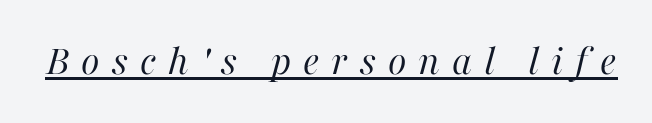
The rendering applies a slant to the glyphs. Students, note that the glyphs here are deliberately spaced far apart. Compared with undecorated copy, this sample adds a rule below the words. Each letter keeps its own natural width here, so spacing adapts to shape.
